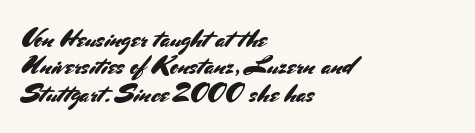
{"underline": "no", "align": "left", "line_spacing": "tight", "line_spacing_ratio": 1.1, "letter_spacing": "normal", "letter_spacing_em": 0.0, "glyph_px": 25}
